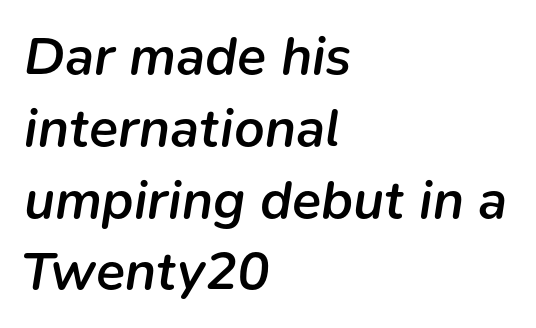
Q: Is the text bold? A: Semi-bold.
Q: Is the text italic (slanted)? A: Yes, it leans right by about 9 degrees.
Q: Is the text underlined? A: No.
Q: How is the paragraph aligned? A: Left-aligned.
Q: Is the spacing between letters normal or unusually wide? A: Normal.
Q: Is the spacing between lines tight, normal or loose? A: Normal.
Q: Width (condensed, normal, or wide)? A: Normal.
Q: Stroke contrast? A: Low.
Q: x-height? A: Medium.
Q: Monospaced? A: No.
